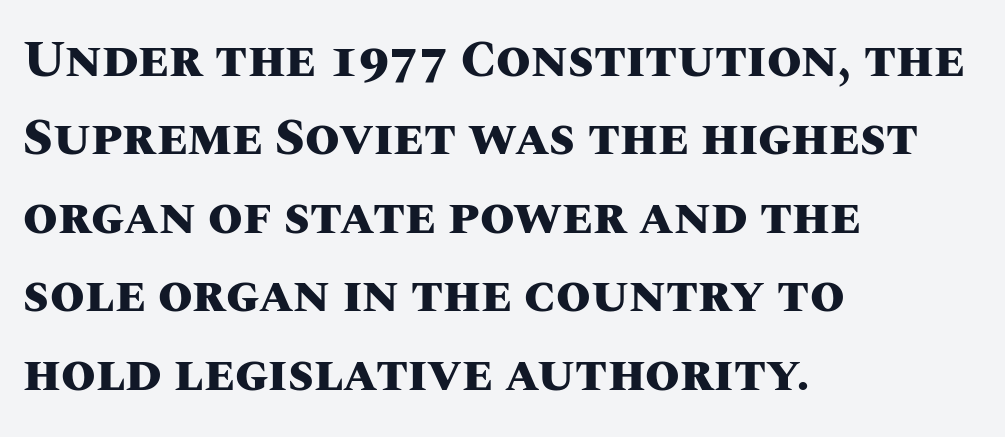
The image shows 50 px heavy type, upright; set left-aligned, normal line spacing (1.57x), normal letter spacing, not underlined; medium stroke contrast and a large x-height.
